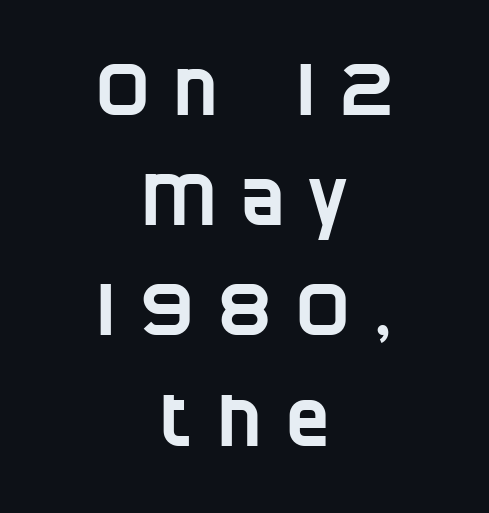
The image shows 73 px condensed sans-serif type; set centered, normal line spacing (1.51x), unusually wide letter spacing (+0.34 em), not underlined; low stroke contrast and a large x-height.
